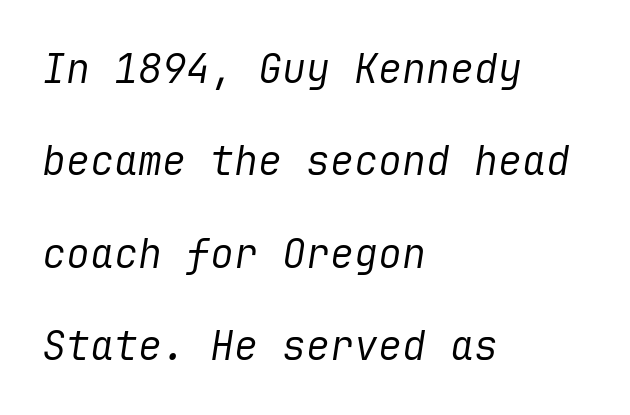
Style check: oblique. The cut favours lightness, reaching ordinary text weight at its darkest. Every row of glyphs begins at an identical x-position on the left. The designer dialed line spacing up above the default.
